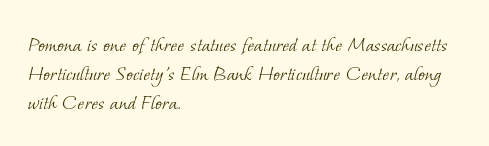
Q: Is the text bold? A: No.
Q: Is the text underlined? A: No.
Q: How is the paragraph aligned? A: Left-aligned.
Q: Is the spacing between letters normal or unusually wide? A: Normal.
Q: Is the spacing between lines tight, normal or loose? A: Normal.
